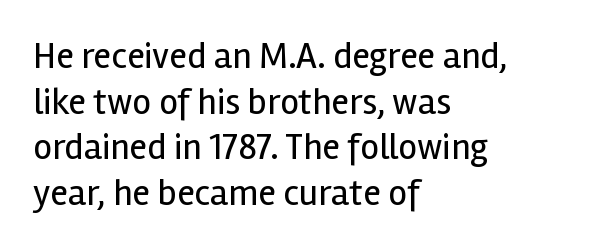
Grotesque or geometric, the face here clearly has no serifs. Note the varied advance widths — an 'i' is clearly narrower than an 'm'. In terms of posture, this sample is upright. Glance below the letters and you will spot only blank space.
